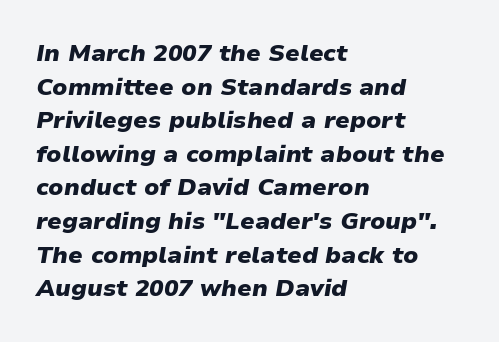
The image shows 24 px bold type, italic (leaning right); set left-aligned, normal line spacing (1.4x), normal letter spacing, not underlined.
